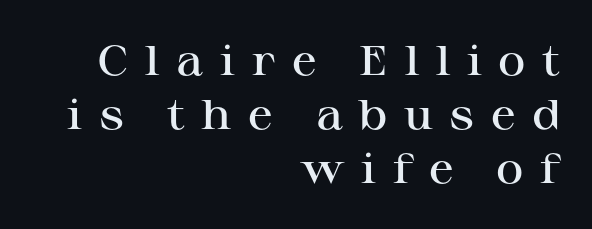
The image shows 42 px semibold, wide serif type, upright; set right-aligned, normal line spacing (1.28x), unusually wide letter spacing (+0.39 em), not underlined; high stroke contrast and a medium x-height.
